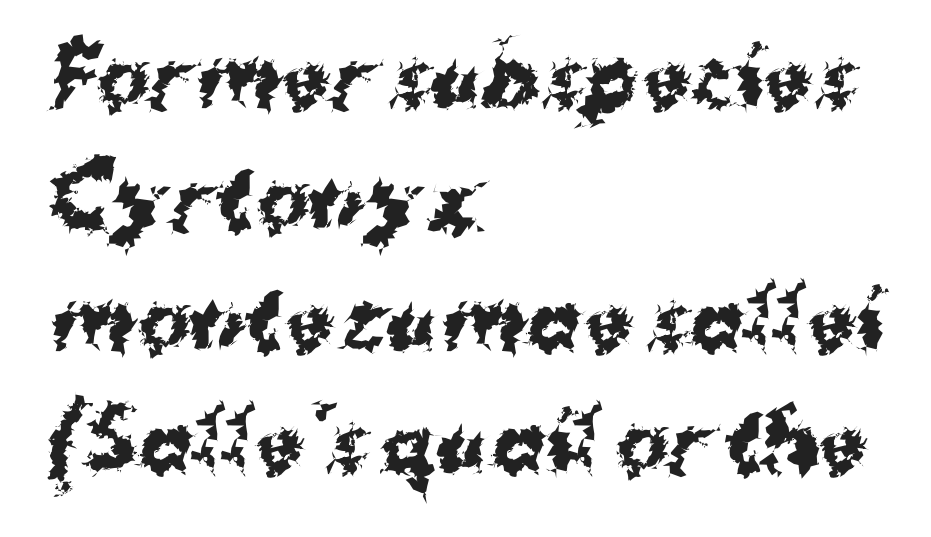
Q: Is the text bold? A: Yes.
Q: Is the text italic (slanted)? A: Yes.
Q: Is the typeface a serif or a sans-serif typeface? A: Sans-serif.
Q: Is the text underlined? A: No.
Q: How is the paragraph aligned? A: Left-aligned.
Q: Is the spacing between letters normal or unusually wide? A: Normal.
Q: Is the spacing between lines tight, normal or loose? A: Normal.
Q: Width (condensed, normal, or wide)? A: Normal.
Q: Stroke contrast? A: Medium.
Q: x-height? A: Medium.
Q: Monospaced? A: No.
